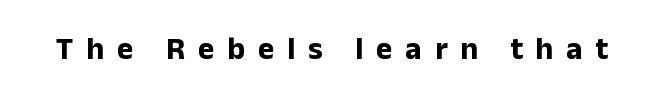
{"serif": "no", "italic": "no", "bold": "yes", "weight": "bold", "width": "normal", "stroke_contrast": "low", "x_height": "medium", "monospaced": "no", "underline": "no", "letter_spacing": "wide", "letter_spacing_em": 0.42, "glyph_px": 31}
